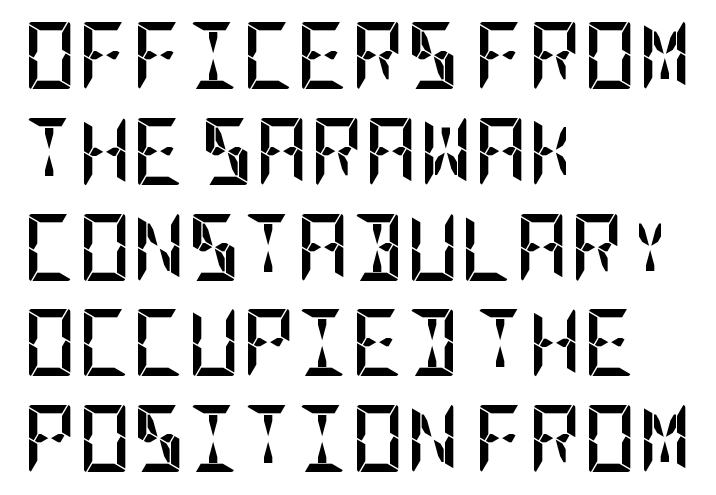
Notice how the passage keeps a crisp vertical edge on the left only. Chunky letters — that's bold for sure. The font family rendered here belongs to the sans-serif group. A bare baseline throughout the passage.
